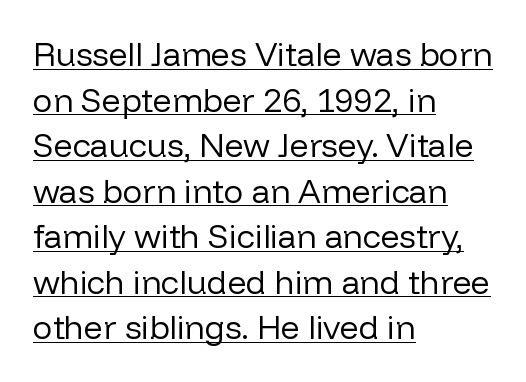
Proportional: the letters do not fall into vertical columns. These glyphs show unthickened strokes, regular width or finer. Letter spacing: default. A classic flush-left, rag-right setting is used for this passage.
